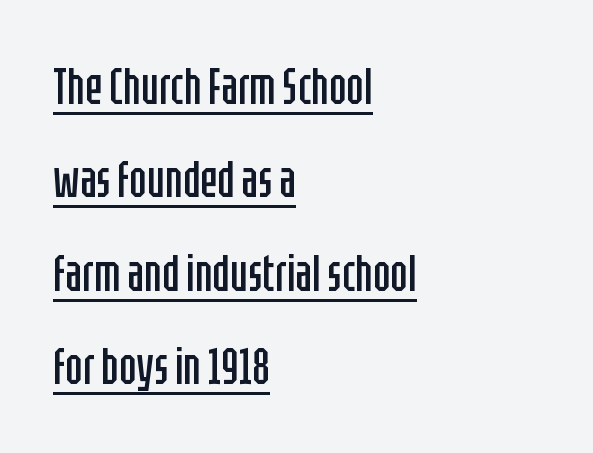
The image shows 51 px regular-weight, condensed sans-serif type, upright; set left-aligned, line spacing 1.83x, normal letter spacing, underlined; low stroke contrast and a large x-height.
